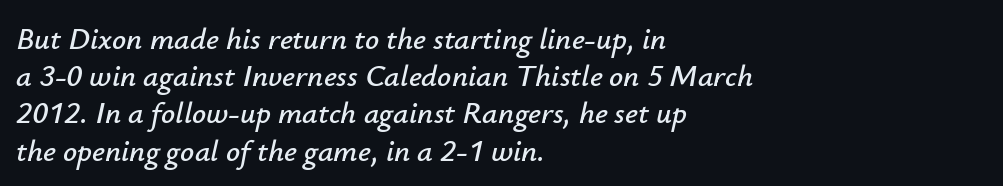
Observe the lean: these are italic letterforms. Only glyphs here, with clear space below each row. The typesetter chose a ragged-right arrangement here. Proportional: the letters do not fall into vertical columns. Default kerning and tracking; the words read as compact shapes.
